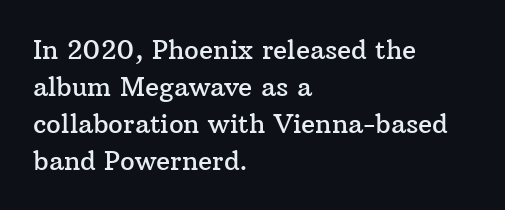
The image shows 26 px text type, upright; set left-aligned, normal line spacing (1.42x), normal letter spacing, not underlined.
